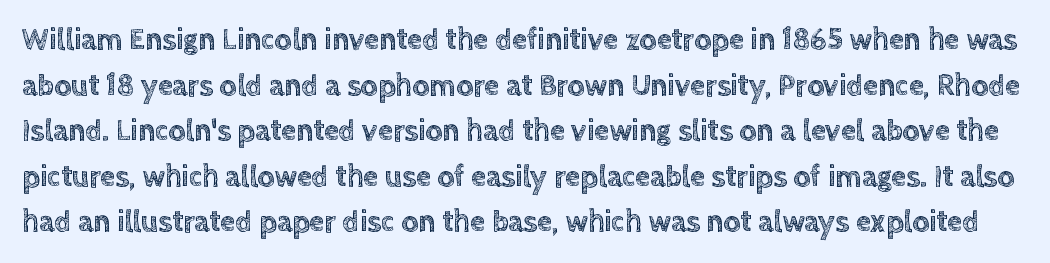
Designer's note — italics off, roman on. Type without underlining. The passage shown is typed in a proportional face where columns would drift. Whoever set this chose a conventional vertical rhythm. Tracking here is standard; glyphs follow each other at the usual distance.
